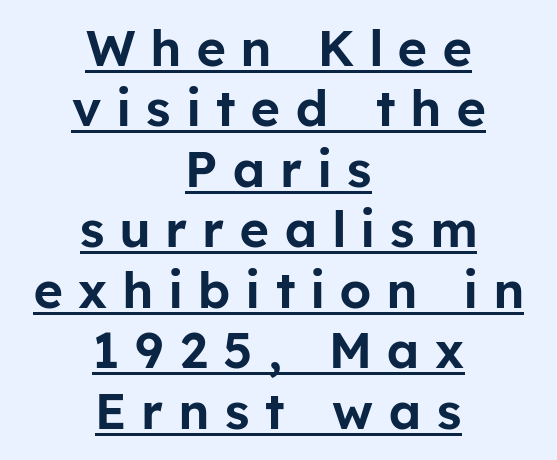
Q: Is the text italic (slanted)? A: No, it is upright.
Q: Is the typeface a serif or a sans-serif typeface? A: Sans-serif.
Q: Is the text underlined? A: Yes.
Q: How is the paragraph aligned? A: Centered.
Q: Is the spacing between letters normal or unusually wide? A: Unusually wide.
Q: Width (condensed, normal, or wide)? A: Normal.
Q: Stroke contrast? A: Low.
Q: x-height? A: Medium.
Q: Monospaced? A: No.
